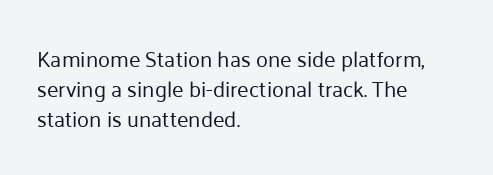
Q: Is the text bold? A: No.
Q: Is the text italic (slanted)? A: No, it is upright.
Q: Is the text underlined? A: No.
Q: How is the paragraph aligned? A: Left-aligned.
Q: Is the spacing between letters normal or unusually wide? A: Normal.
Q: Is the spacing between lines tight, normal or loose? A: Normal.
